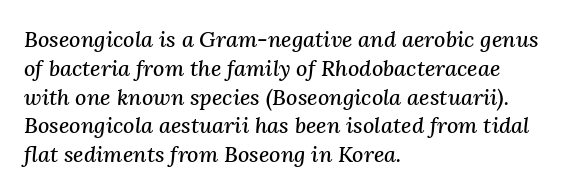
{"italic": "yes", "lean": "right", "slant_degrees": 3, "underline": "no", "align": "left", "line_spacing": "normal", "line_spacing_ratio": 1.31, "letter_spacing": "normal", "letter_spacing_em": 0.0, "glyph_px": 22}
